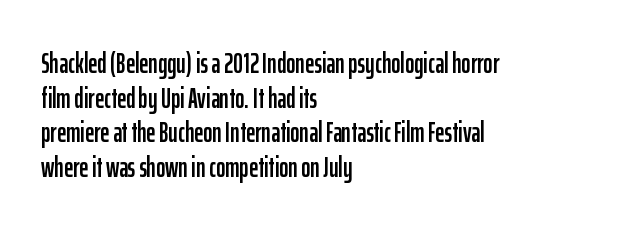
Q: Is the text italic (slanted)? A: No, it is upright.
Q: Is the typeface a serif or a sans-serif typeface? A: Sans-serif.
Q: Is the text underlined? A: No.
Q: How is the paragraph aligned? A: Left-aligned.
Q: Is the spacing between letters normal or unusually wide? A: Normal.
Q: Width (condensed, normal, or wide)? A: Condensed.
Q: Stroke contrast? A: Low.
Q: x-height? A: Medium.
Q: Monospaced? A: No.
